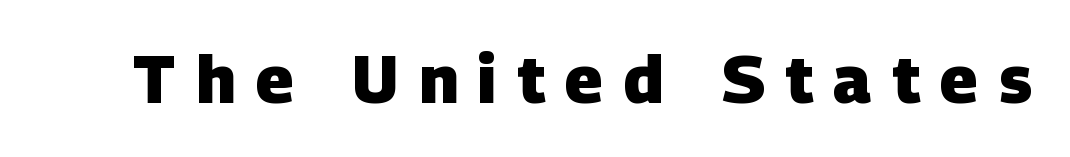
The image shows 66 px heavy sans-serif type; set unusually wide letter spacing (+0.31 em), not underlined; low stroke contrast and a large x-height.
